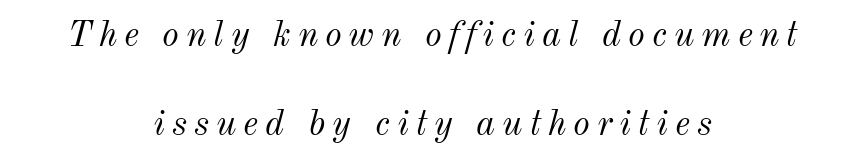
Q: Is the text bold? A: No.
Q: Is the text italic (slanted)? A: Yes, it leans right by about 12 degrees.
Q: Is the text underlined? A: No.
Q: How is the paragraph aligned? A: Centered.
Q: Is the spacing between lines tight, normal or loose? A: Loose.
Q: Width (condensed, normal, or wide)? A: Normal.
Q: Stroke contrast? A: Medium.
Q: x-height? A: Small.
Q: Monospaced? A: No.
